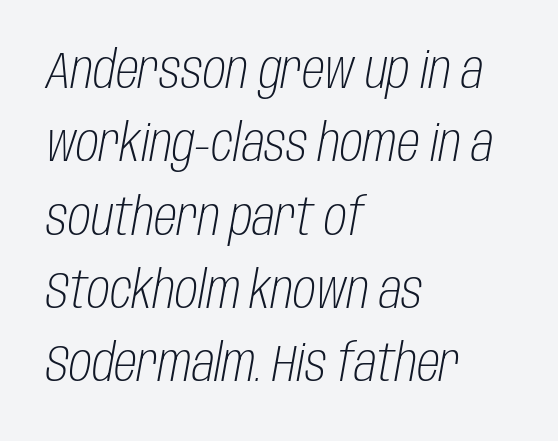
The rag falls on the right side of this text block. Observe the ordinary spacing: letters are neighbours, not strangers. Rows of type keep a routine distance in the vertical direction. Note the varied advance widths — an 'i' is clearly narrower than an 'm'. Quick note: underline off.
